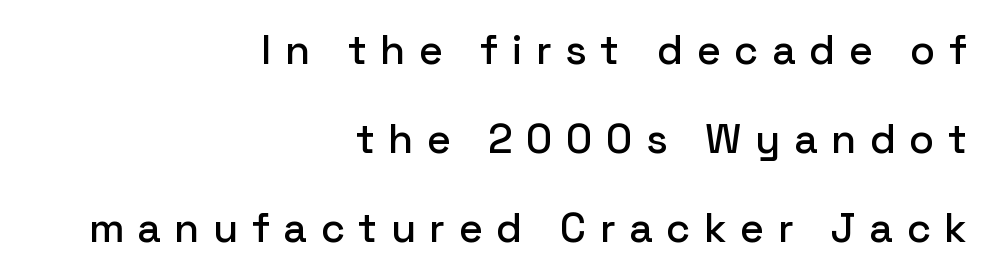
Q: Is the text italic (slanted)? A: No, it is upright.
Q: Is the typeface a serif or a sans-serif typeface? A: Sans-serif.
Q: Is the text underlined? A: No.
Q: How is the paragraph aligned? A: Right-aligned.
Q: Is the spacing between letters normal or unusually wide? A: Unusually wide.
Q: Is the spacing between lines tight, normal or loose? A: Loose.
Q: Width (condensed, normal, or wide)? A: Normal.
Q: Stroke contrast? A: Low.
Q: x-height? A: Medium.
Q: Monospaced? A: No.
